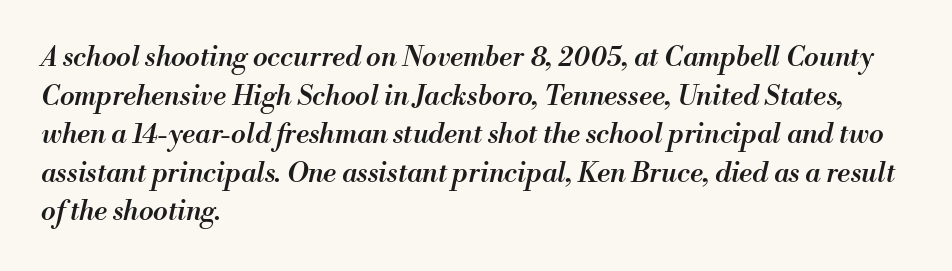
Q: Is the text bold? A: Semi-bold.
Q: Is the text italic (slanted)? A: Yes, it leans right by about 13 degrees.
Q: Is the text underlined? A: No.
Q: How is the paragraph aligned? A: Left-aligned.
Q: Is the spacing between letters normal or unusually wide? A: Normal.
Q: Is the spacing between lines tight, normal or loose? A: Normal.
